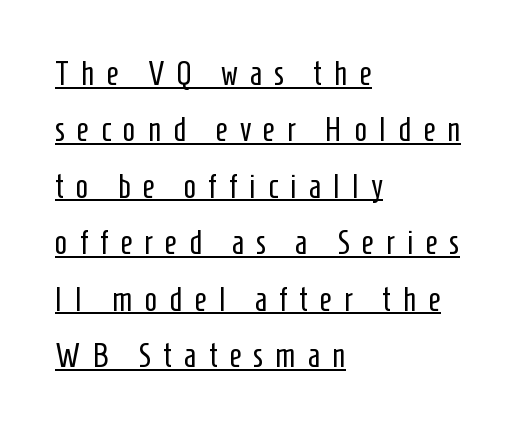
{"serif": "no", "italic": "no", "bold": "no", "weight": "regular", "width": "condensed", "stroke_contrast": "low", "x_height": "medium", "monospaced": "no", "underline": "yes", "align": "left", "line_spacing_ratio": 1.71, "letter_spacing": "wide", "letter_spacing_em": 0.37, "glyph_px": 33}
